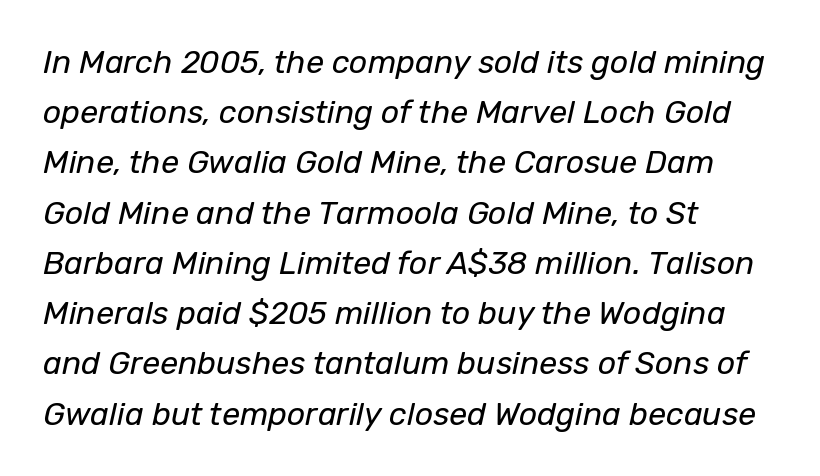
The image shows 32 px regular-weight type, italic (leaning right); set left-aligned, normal line spacing (1.57x), normal letter spacing, not underlined; low stroke contrast and a medium x-height.
